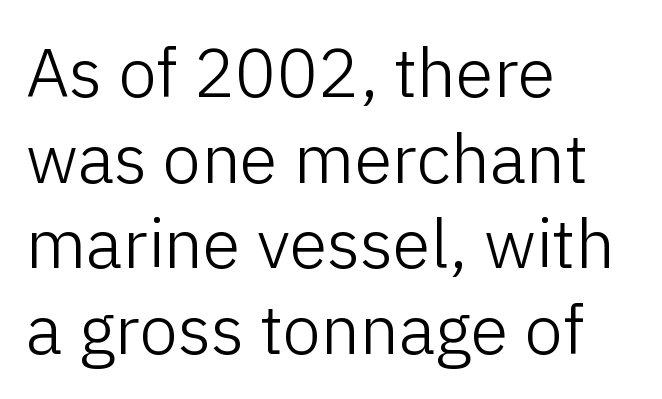
Italic? Not at all — the glyphs are vertical. Underline: absent. The type family on display is of the sans-serif kind. Each letter keeps its own natural width here, so spacing adapts to shape. The letterforms sit shoulder to shoulder at normal distance. The typesetter chose a ragged-right arrangement here.
